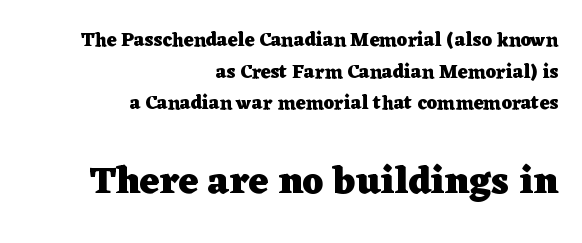
The image shows 38 px heavy, wide serif type, upright; set right-aligned, normal line spacing (1.66x), normal letter spacing, not underlined; the second (bottom) block is 2.0x larger; low stroke contrast and a medium x-height.
